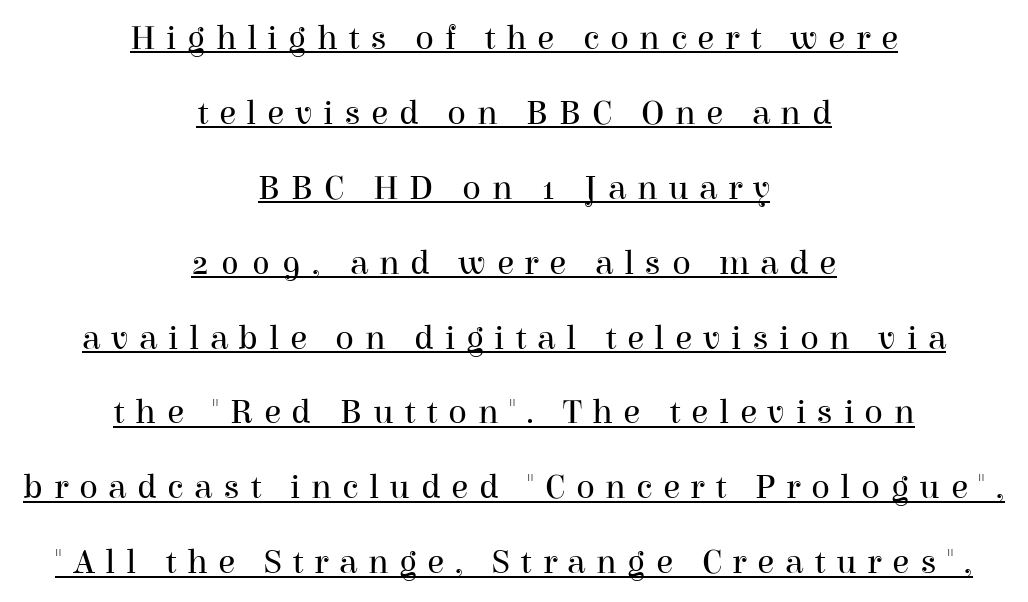
Q: Is the text bold? A: No.
Q: Is the text italic (slanted)? A: No, it is upright.
Q: Is the typeface a serif or a sans-serif typeface? A: Serif.
Q: Is the text underlined? A: Yes.
Q: How is the paragraph aligned? A: Centered.
Q: Is the spacing between letters normal or unusually wide? A: Unusually wide.
Q: Is the spacing between lines tight, normal or loose? A: Loose.
Q: Width (condensed, normal, or wide)? A: Normal.
Q: Stroke contrast? A: High.
Q: x-height? A: Medium.
Q: Monospaced? A: No.
